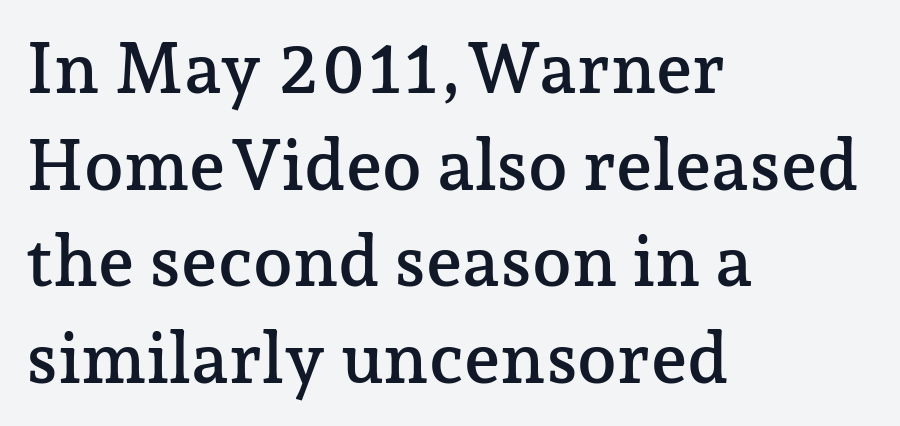
{"serif": "yes", "italic": "no", "width": "normal", "stroke_contrast": "low", "x_height": "medium", "monospaced": "no", "underline": "no", "align": "left", "line_spacing": "normal", "line_spacing_ratio": 1.36, "letter_spacing": "normal", "letter_spacing_em": 0.0, "glyph_px": 71}
